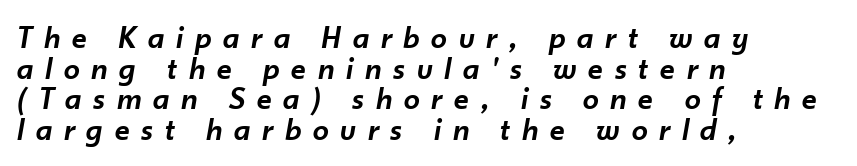
{"italic": "yes", "lean": "right", "slant_degrees": 10, "bold": "semi", "weight": "semibold", "width": "normal", "stroke_contrast": "low", "x_height": "small", "monospaced": "no", "underline": "no", "align": "left", "line_spacing": "tight", "line_spacing_ratio": 0.96, "letter_spacing": "wide", "letter_spacing_em": 0.37, "glyph_px": 32}
